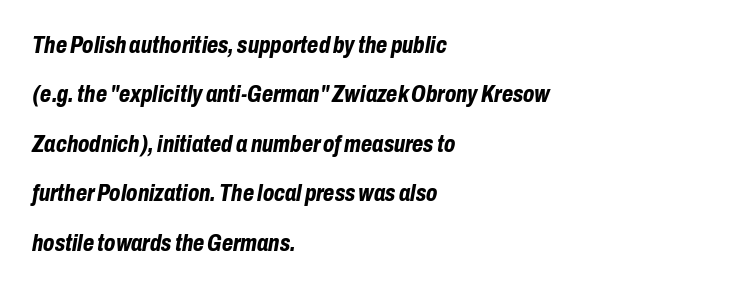
Q: Is the text bold? A: Yes.
Q: Is the text italic (slanted)? A: Yes, it leans right by about 10 degrees.
Q: Is the text underlined? A: No.
Q: How is the paragraph aligned? A: Left-aligned.
Q: Is the spacing between letters normal or unusually wide? A: Normal.
Q: Is the spacing between lines tight, normal or loose? A: Loose.
